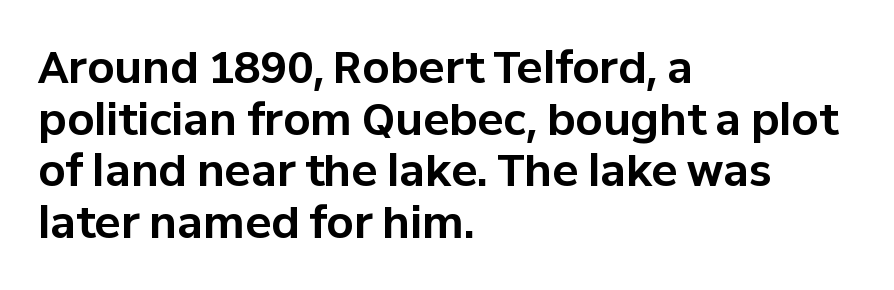
The image shows 43 px bold sans-serif type, upright; set left-aligned, line spacing 1.2x, normal letter spacing, not underlined; low stroke contrast and a medium x-height.
